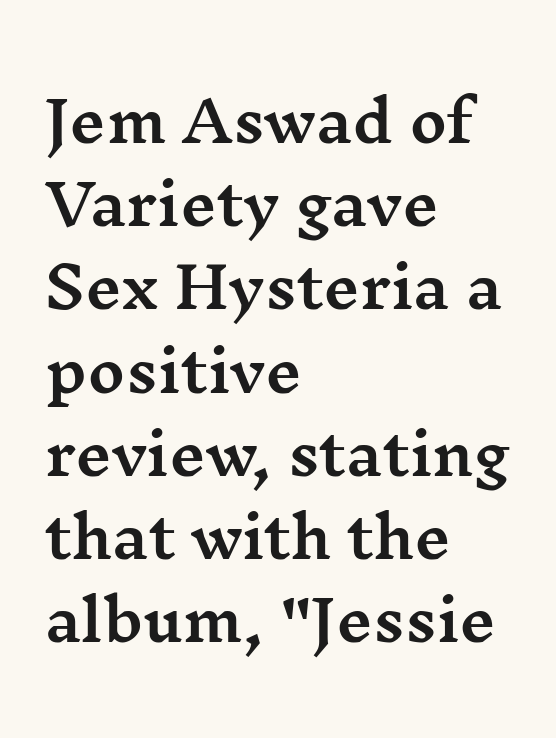
If you drew a ruler down the left edge, every line would touch it. Old-style or modern, the face here clearly has serifs. Honestly, the letter spacing is just normal — you wouldn't notice it. Glance below the letters and you will spot only blank space.
